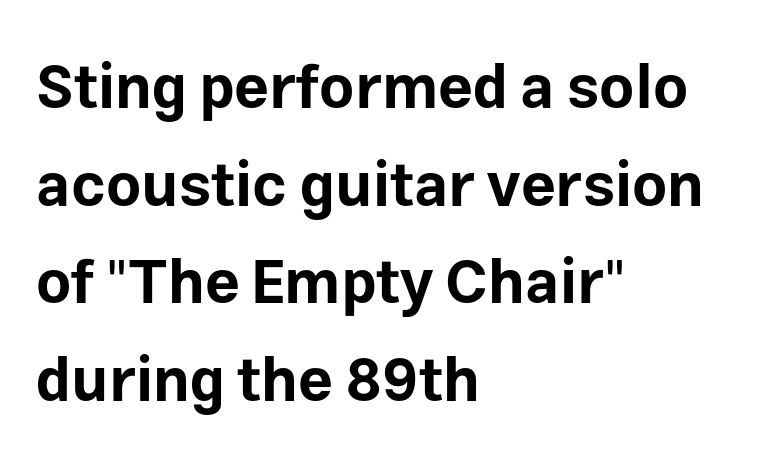
{"serif": "no", "italic": "no", "bold": "yes", "weight": "bold", "width": "normal", "stroke_contrast": "low", "x_height": "medium", "monospaced": "no", "underline": "no", "align": "left", "line_spacing": "normal", "line_spacing_ratio": 1.6, "letter_spacing": "normal", "letter_spacing_em": 0.0, "glyph_px": 61}
